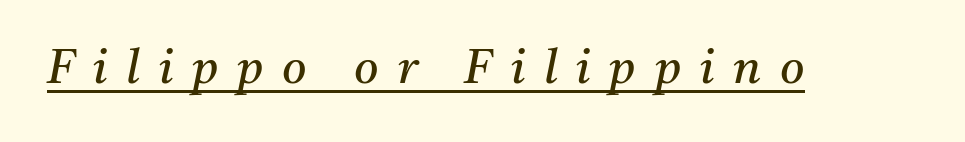
Students, note that the glyphs here are deliberately spaced far apart. A typesetter would call this proportional, since set widths differ per character. Posture: slanted. The strokes carry an ordinary text weight at most. Does a line run under the words? Yes, clearly.
